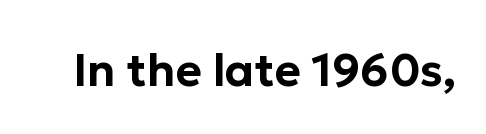
{"serif": "no", "italic": "no", "width": "normal", "stroke_contrast": "low", "x_height": "medium", "monospaced": "no", "underline": "no", "letter_spacing": "normal", "letter_spacing_em": 0.0, "glyph_px": 45}
